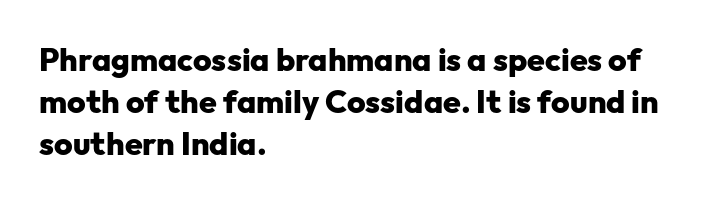
The image shows 32 px heavy sans-serif type, upright; set left-aligned, normal line spacing (1.32x), normal letter spacing, not underlined; low stroke contrast and a medium x-height.
